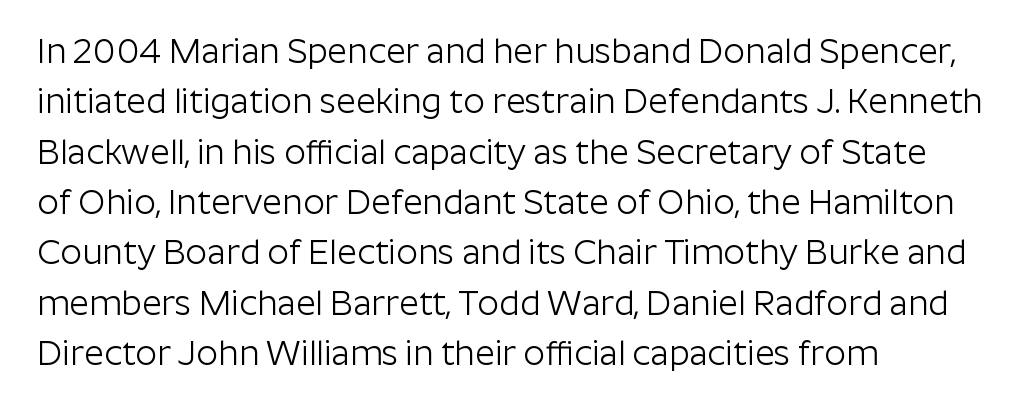
{"serif": "no", "italic": "no", "bold": "no", "weight": "light", "width": "normal", "stroke_contrast": "low", "x_height": "medium", "monospaced": "no", "underline": "no", "align": "left", "line_spacing": "normal", "line_spacing_ratio": 1.48, "letter_spacing": "normal", "letter_spacing_em": 0.0, "glyph_px": 34}
